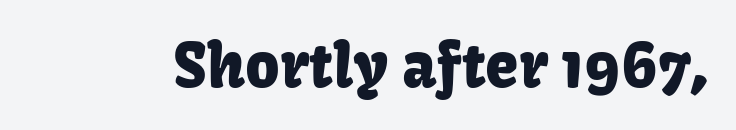
The tracking reads as untouched default to a designer's eye. What kind of face is this? One without serifs — a sans. In terms of posture, this sample is upright. Rule under the text: the space is simply empty. You could not count columns in this text — the font is proportionally spaced.
